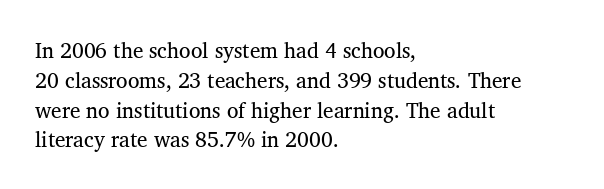
{"italic": "no", "bold": "no", "underline": "no", "align": "left", "line_spacing": "normal", "line_spacing_ratio": 1.42, "letter_spacing": "normal", "letter_spacing_em": 0.0, "glyph_px": 21}
